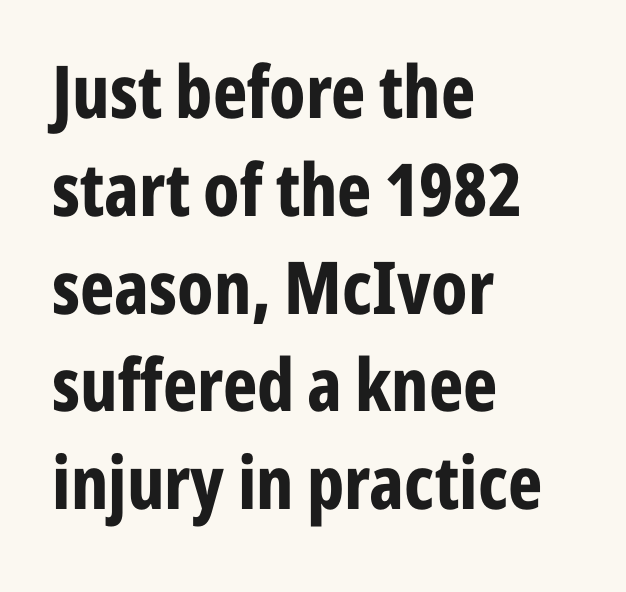
{"serif": "no", "italic": "no", "bold": "yes", "weight": "bold", "width": "condensed", "stroke_contrast": "low", "x_height": "medium", "monospaced": "no", "underline": "no", "align": "left", "line_spacing": "normal", "line_spacing_ratio": 1.34, "letter_spacing": "normal", "letter_spacing_em": 0.0, "glyph_px": 73}
